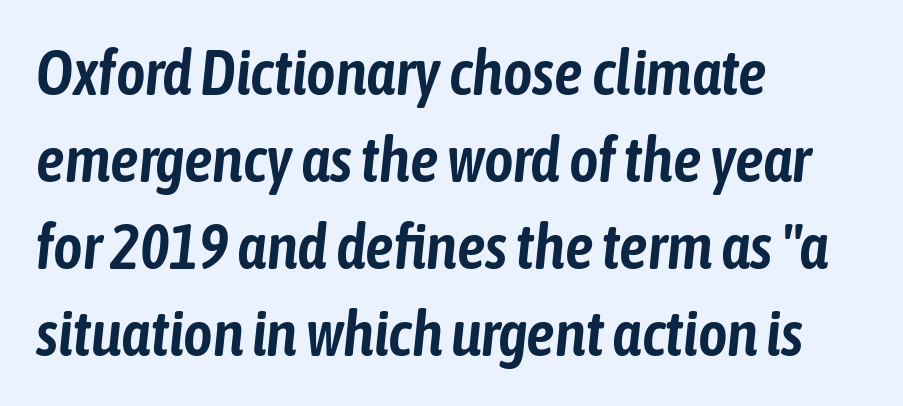
These lines were composed using italics. A typesetter would call this proportional, since set widths differ per character. Spacing between characters is what you'd get straight out of the box. Leftover space on each line is placed entirely after the last word.
